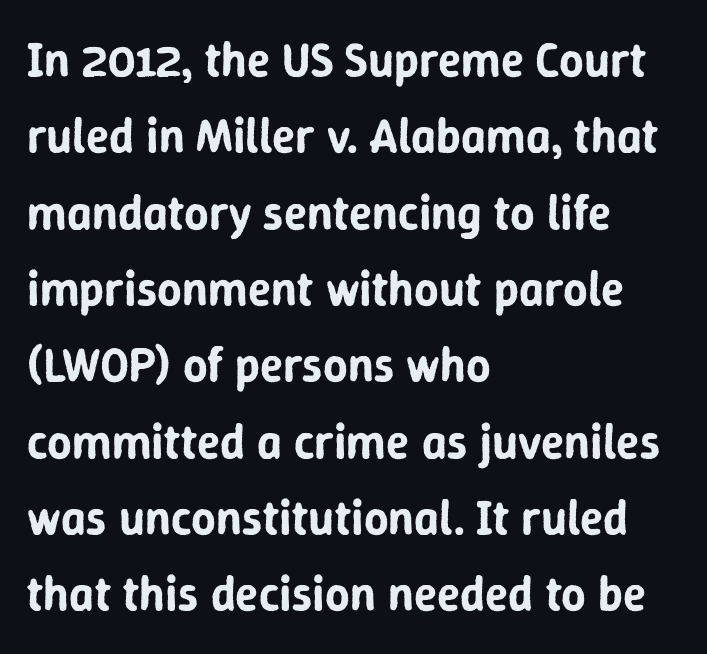
Q: Is the text italic (slanted)? A: No, it is upright.
Q: Is the typeface a serif or a sans-serif typeface? A: Sans-serif.
Q: Is the text underlined? A: No.
Q: How is the paragraph aligned? A: Left-aligned.
Q: Is the spacing between letters normal or unusually wide? A: Normal.
Q: Is the spacing between lines tight, normal or loose? A: Normal.
Q: Width (condensed, normal, or wide)? A: Normal.
Q: Stroke contrast? A: Low.
Q: x-height? A: Medium.
Q: Monospaced? A: No.
